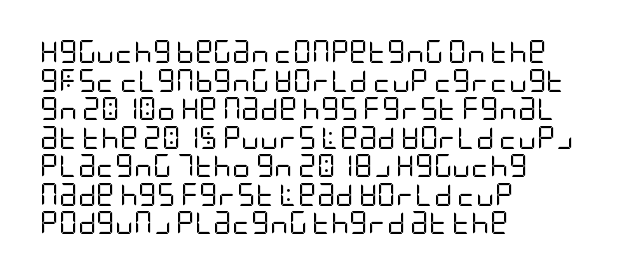
Beneath every word, the page is bare. On a weight scale, this lands at 450 or below. Look at the tracking — it's just the regular setting, nothing added. The typesetter chose a ragged-right arrangement here. Upright lettering throughout.
